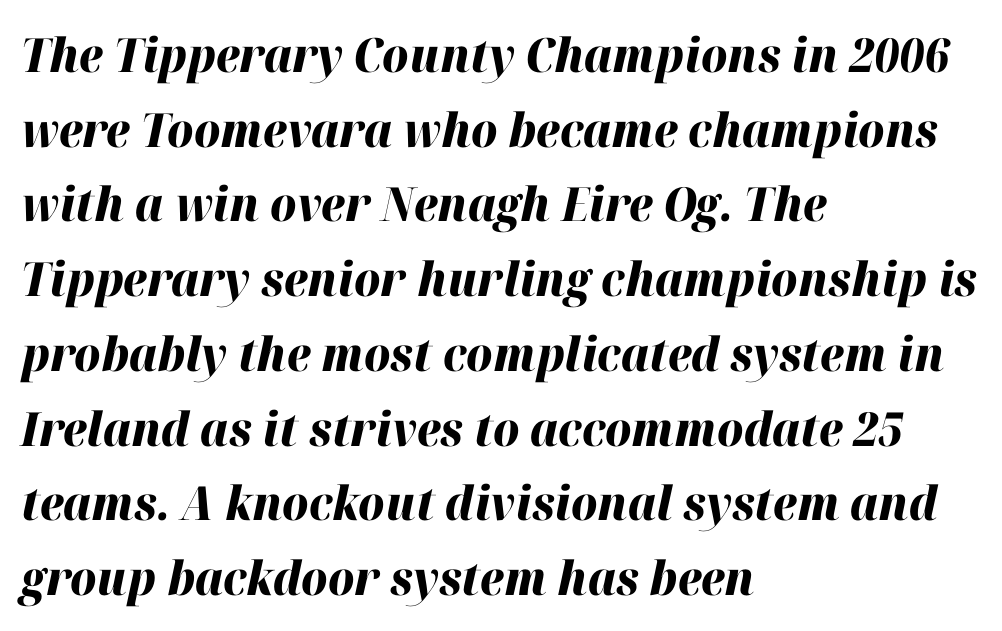
{"italic": "yes", "lean": "right", "slant_degrees": 12, "bold": "yes", "weight": "heavy", "width": "normal", "stroke_contrast": "high", "x_height": "medium", "monospaced": "no", "underline": "no", "align": "left", "line_spacing": "normal", "line_spacing_ratio": 1.59, "letter_spacing": "normal", "letter_spacing_em": 0.0, "glyph_px": 47}
